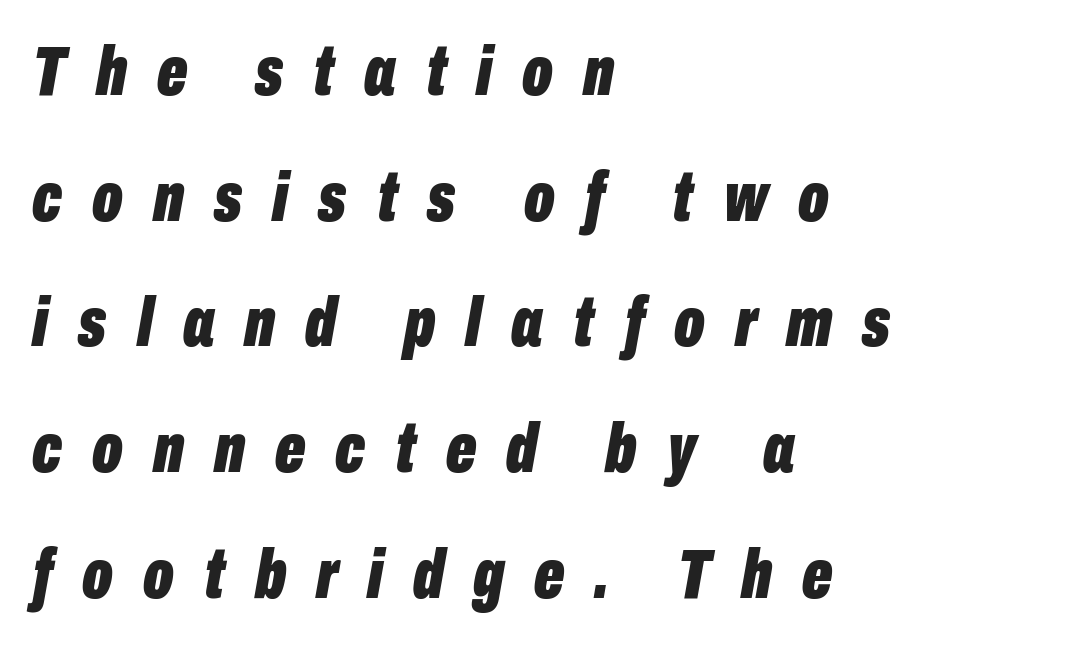
Students, note that the glyphs here are deliberately spaced far apart. The string is rendered with underlining switched off. You can tell it's italic because the verticals aren't actually vertical. Each glyph is drawn with heavy, bold strokes. The passage is arranged the way most books set body copy — flush left. Spacing verdict: proportional, widths tailored to each character.
